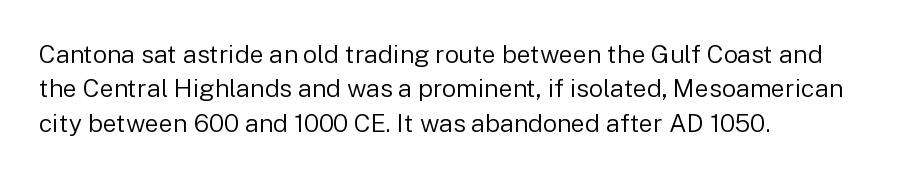
Spacing between characters is what you'd get straight out of the box. The passage shown is not underscored anywhere. The lines in this sample share a left origin and differ only in where they stop. The lines sit at an ordinary, default distance from one another. Is the type heavy? It reads as light-to-regular instead.
